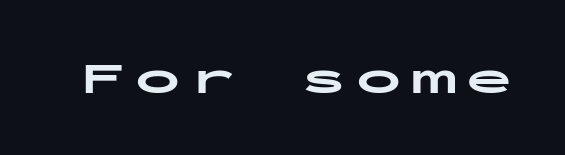
{"serif": "no", "italic": "no", "bold": "yes", "weight": "bold", "width": "wide", "stroke_contrast": "low", "x_height": "medium", "monospaced": "yes", "underline": "no", "letter_spacing": "wide", "letter_spacing_em": 0.2, "glyph_px": 46}
